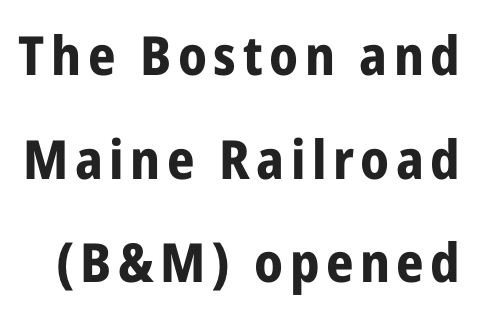
The image shows 54 px bold, condensed sans-serif type, upright; set loose line spacing (1.92x), not underlined; low stroke contrast and a medium x-height.
